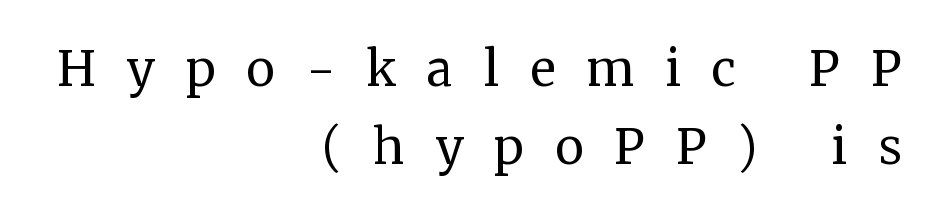
The letters advance in unequal steps, a hallmark of proportional type. Underlining? Definitely not there. How are the letters spaced? Widely, with obvious added tracking. The rag falls on the left side of this text block. Notice how the stems are strictly vertical — no italics here.
